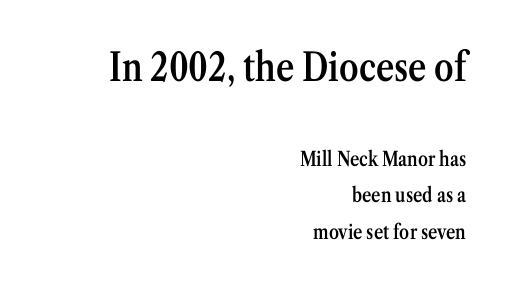
{"serif": "yes", "italic": "no", "bold": "semi", "weight": "semibold", "width": "condensed", "stroke_contrast": "medium", "x_height": "medium", "monospaced": "no", "underline": "no", "align": "right", "line_spacing_ratio": 1.83, "letter_spacing": "normal", "letter_spacing_em": 0.0, "larger_block": "first", "size_ratio": 1.95, "glyph_px": 39}
